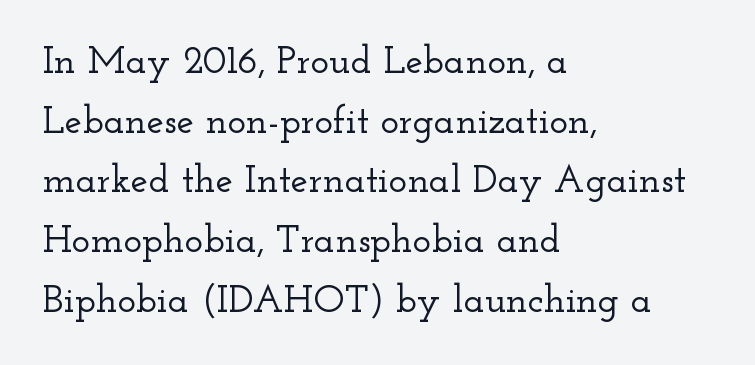
A clean baseline with only descenders dipping below it. Does the lettering tilt? It doesn't — this is upright. If you drew a ruler down the left edge, every line would touch it. A serif font was chosen for this passage.
